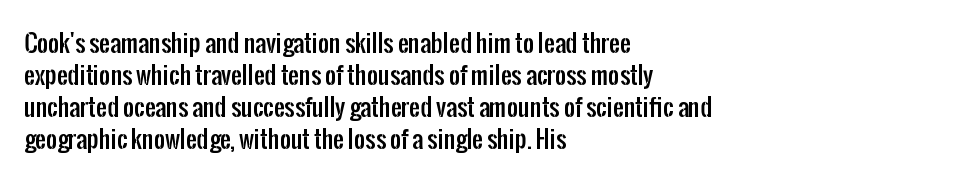
Q: Is the text italic (slanted)? A: No, it is upright.
Q: Is the text underlined? A: No.
Q: How is the paragraph aligned? A: Left-aligned.
Q: Is the spacing between letters normal or unusually wide? A: Normal.
Q: Is the spacing between lines tight, normal or loose? A: Normal.
